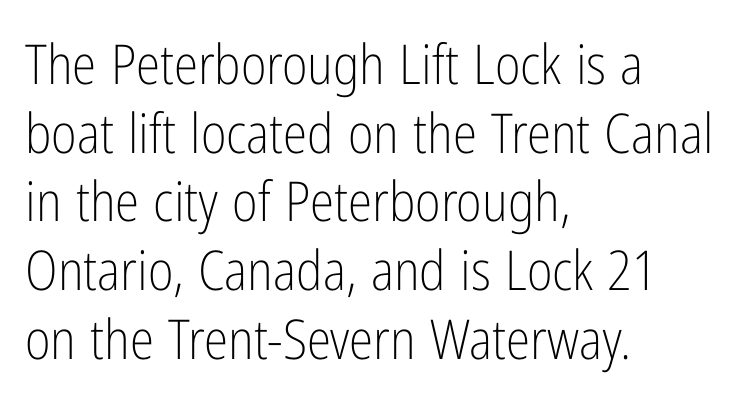
{"serif": "no", "italic": "no", "bold": "no", "weight": "light", "width": "condensed", "stroke_contrast": "low", "x_height": "medium", "monospaced": "no", "underline": "no", "align": "left", "line_spacing": "normal", "line_spacing_ratio": 1.25, "letter_spacing": "normal", "letter_spacing_em": 0.0, "glyph_px": 55}
